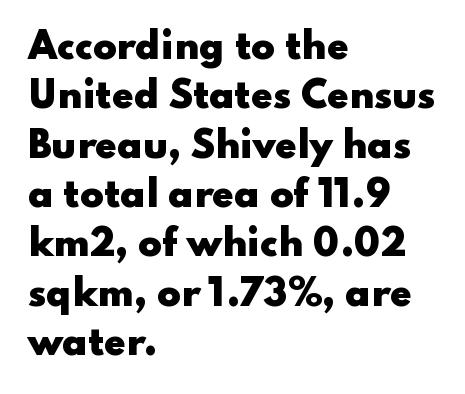
The image shows 35 px heavy, wide sans-serif type, upright; set left-aligned, normal line spacing (1.41x), normal letter spacing, not underlined; low stroke contrast and a small x-height.
